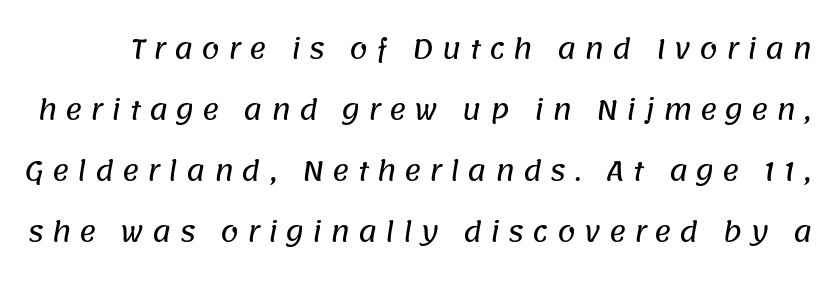
{"underline": "no", "line_spacing": "loose", "line_spacing_ratio": 2.35, "letter_spacing": "wide", "letter_spacing_em": 0.31, "glyph_px": 26}
